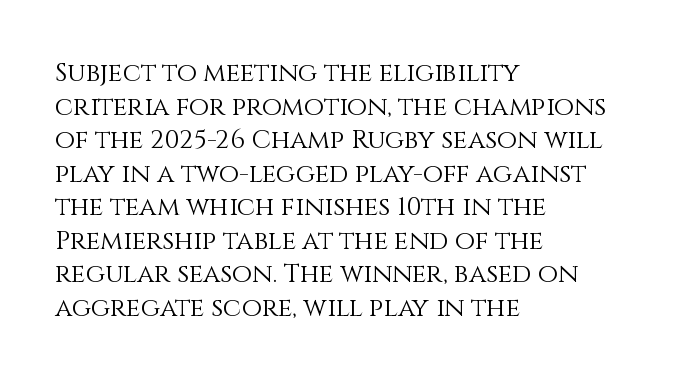
Q: Is the text bold? A: No.
Q: Is the text italic (slanted)? A: No, it is upright.
Q: Is the text underlined? A: No.
Q: How is the paragraph aligned? A: Left-aligned.
Q: Is the spacing between letters normal or unusually wide? A: Normal.
Q: Is the spacing between lines tight, normal or loose? A: Normal.
